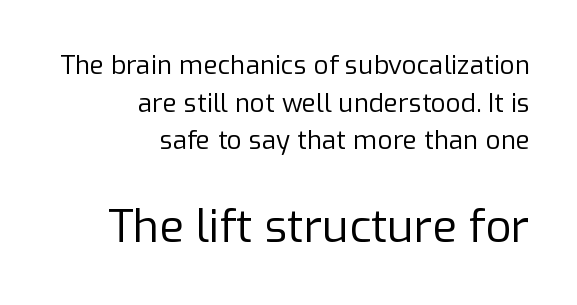
Each letter keeps its own natural width here, so spacing adapts to shape. The passage shown is typeset with a sans-serif family. You can tell it's not italic because the verticals are truly vertical. Weight class: somewhere from thin through regular.
